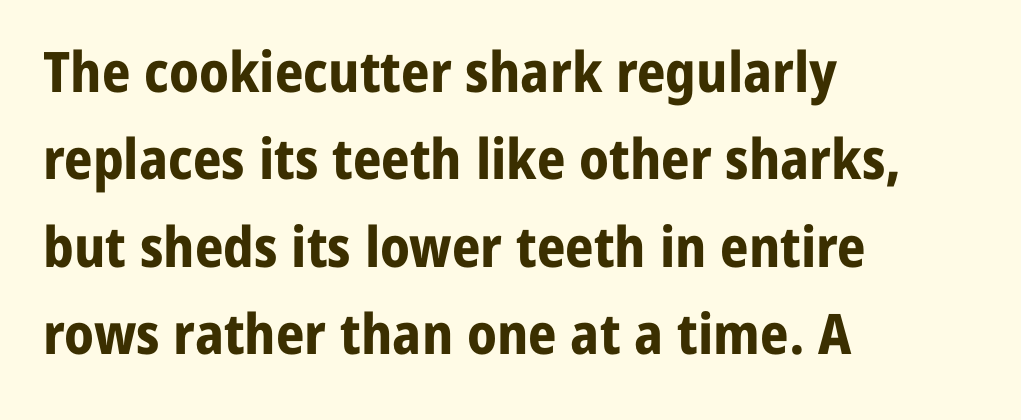
Q: Is the text bold? A: Yes.
Q: Is the text italic (slanted)? A: No, it is upright.
Q: Is the typeface a serif or a sans-serif typeface? A: Sans-serif.
Q: Is the text underlined? A: No.
Q: How is the paragraph aligned? A: Left-aligned.
Q: Is the spacing between letters normal or unusually wide? A: Normal.
Q: Is the spacing between lines tight, normal or loose? A: Normal.
Q: Width (condensed, normal, or wide)? A: Normal.
Q: Stroke contrast? A: Low.
Q: x-height? A: Medium.
Q: Monospaced? A: No.
